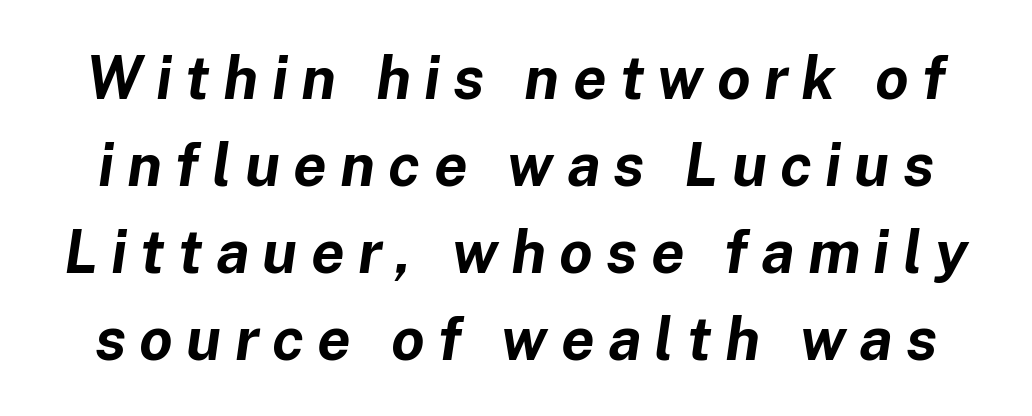
The passage shown is not underscored anywhere. The face used here has the dense, thick strokes of a bold. Between one letter and the next there's a generous, obvious gap. The rendering uses natural spacing where letterforms have individual widths.
